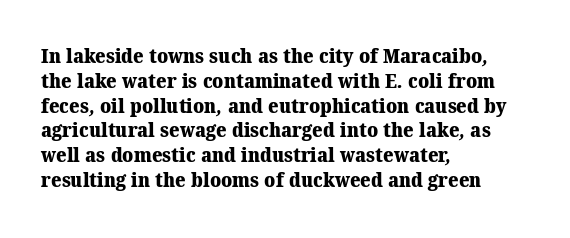
Caption: standard tracking, unaltered. Descenders hang freely into open space. Caption: multi-line text, flush left, ragged right. Chunky letters — that's bold for sure.
